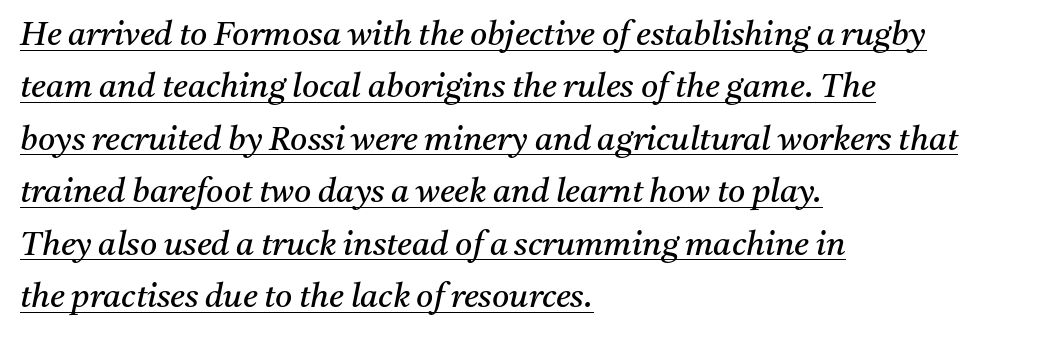
Q: Is the text bold? A: No.
Q: Is the text italic (slanted)? A: Yes, it leans right by about 11 degrees.
Q: Is the typeface a serif or a sans-serif typeface? A: Serif.
Q: Is the text underlined? A: Yes.
Q: How is the paragraph aligned? A: Left-aligned.
Q: Is the spacing between letters normal or unusually wide? A: Normal.
Q: Is the spacing between lines tight, normal or loose? A: Normal.
Q: Width (condensed, normal, or wide)? A: Normal.
Q: Stroke contrast? A: Medium.
Q: x-height? A: Medium.
Q: Monospaced? A: No.
